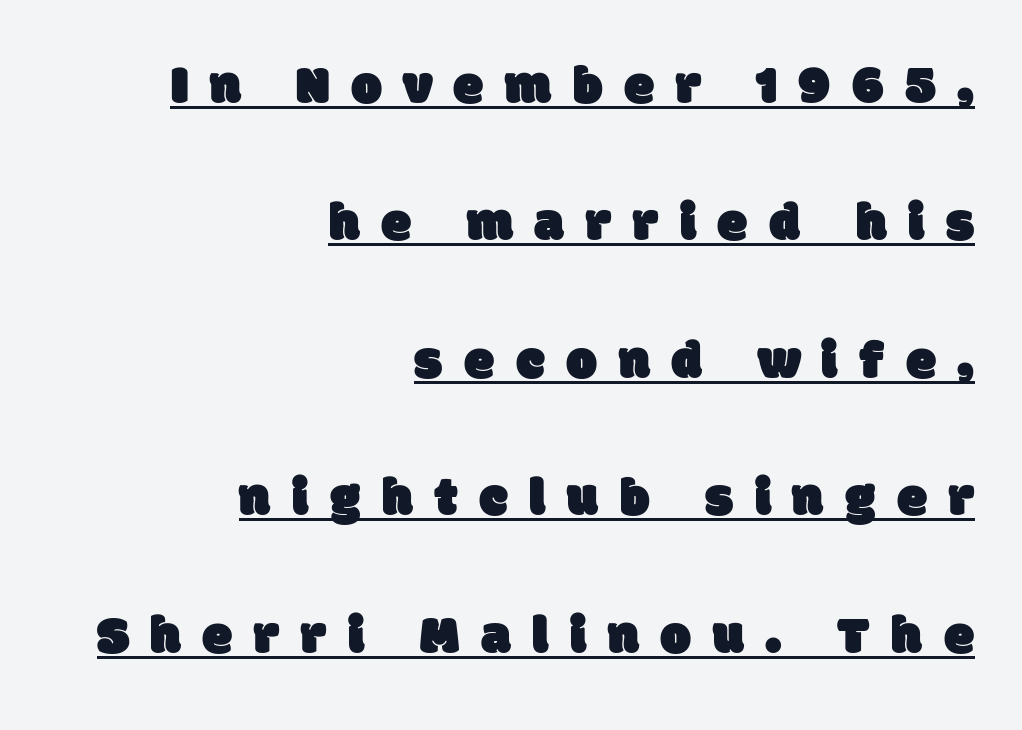
Alignment: flush right. A rule runs beneath these lines of type. The letters carry no serifs — their stems end cleanly without finishing strokes. These lines stand farther apart than default settings would place them. Is this a fixed-width face? No — the glyphs have proportional, varying widths.
